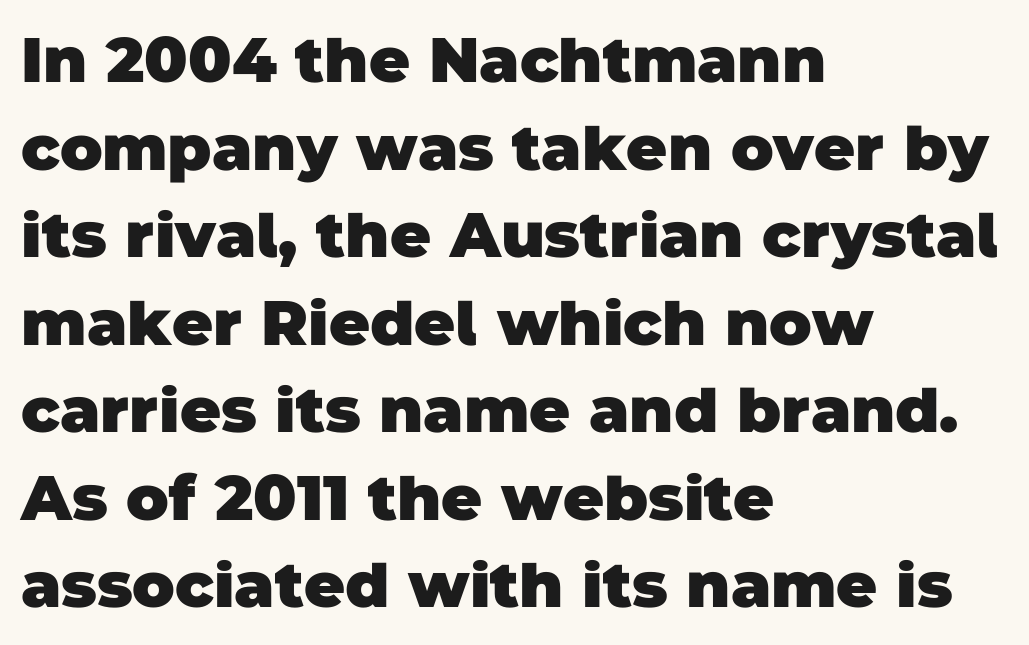
Note: no serifs on the glyphs. On the weight axis this lands at bold, roughly 700. A classic flush-left, rag-right setting is used for this passage. Does extra space separate the letters? No, they use regular spacing.
